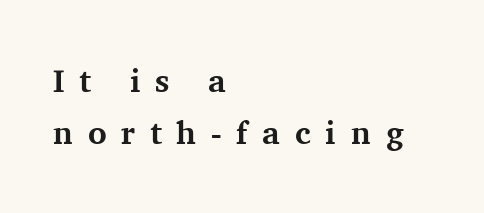
The image shows 32 px bold serif type, upright; set left-aligned, normal line spacing (1.63x), unusually wide letter spacing (+0.46 em), not underlined; medium stroke contrast and a medium x-height.
